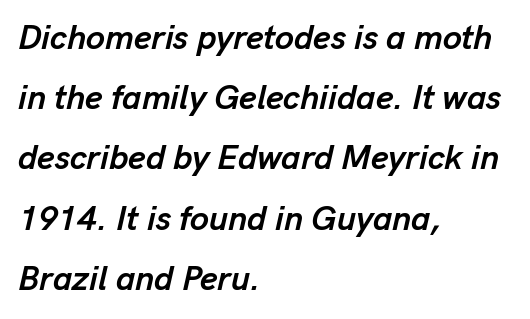
{"italic": "yes", "lean": "right", "slant_degrees": 13, "bold": "yes", "weight": "semibold", "width": "normal", "stroke_contrast": "low", "x_height": "medium", "monospaced": "no", "underline": "no", "align": "left", "line_spacing_ratio": 1.77, "letter_spacing": "normal", "letter_spacing_em": 0.0, "glyph_px": 34}
